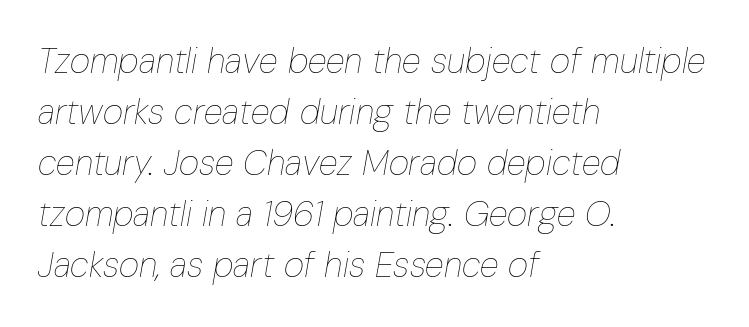
The image shows 35 px thin, condensed type, italic (leaning right); set left-aligned, normal line spacing (1.46x), normal letter spacing, not underlined; low stroke contrast and a medium x-height.
